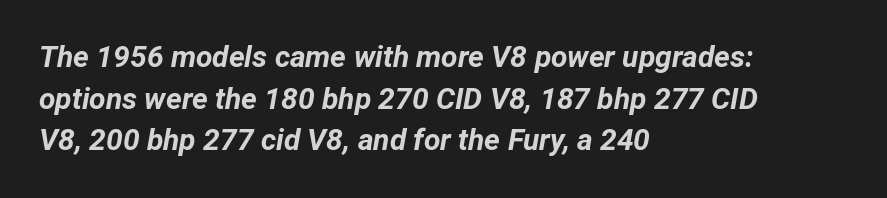
Q: Is the text bold? A: Yes.
Q: Is the text italic (slanted)? A: Yes, it leans right by about 12 degrees.
Q: Is the text underlined? A: No.
Q: How is the paragraph aligned? A: Left-aligned.
Q: Is the spacing between letters normal or unusually wide? A: Normal.
Q: Is the spacing between lines tight, normal or loose? A: Normal.
Q: Width (condensed, normal, or wide)? A: Normal.
Q: Stroke contrast? A: Low.
Q: x-height? A: Medium.
Q: Monospaced? A: No.
